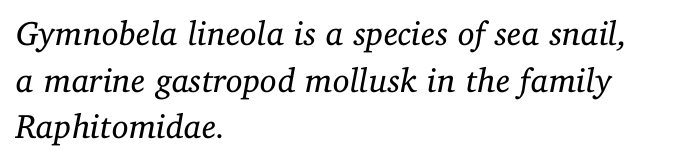
{"serif": "yes", "italic": "yes", "lean": "right", "slant_degrees": 11, "bold": "no", "weight": "regular", "width": "normal", "stroke_contrast": "low", "x_height": "medium", "monospaced": "no", "underline": "no", "align": "left", "line_spacing": "normal", "line_spacing_ratio": 1.37, "letter_spacing": "normal", "letter_spacing_em": 0.0, "glyph_px": 34}
